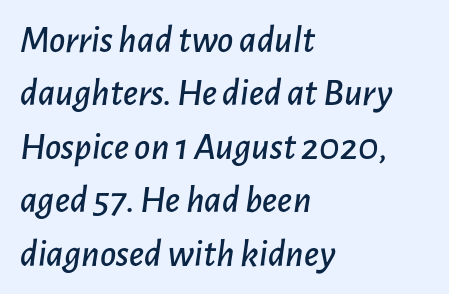
Q: Is the text italic (slanted)? A: Yes, it leans right by about 7 degrees.
Q: Is the text underlined? A: No.
Q: How is the paragraph aligned? A: Left-aligned.
Q: Is the spacing between letters normal or unusually wide? A: Normal.
Q: Is the spacing between lines tight, normal or loose? A: Normal.
Q: Width (condensed, normal, or wide)? A: Normal.
Q: Stroke contrast? A: Low.
Q: x-height? A: Medium.
Q: Monospaced? A: No.
